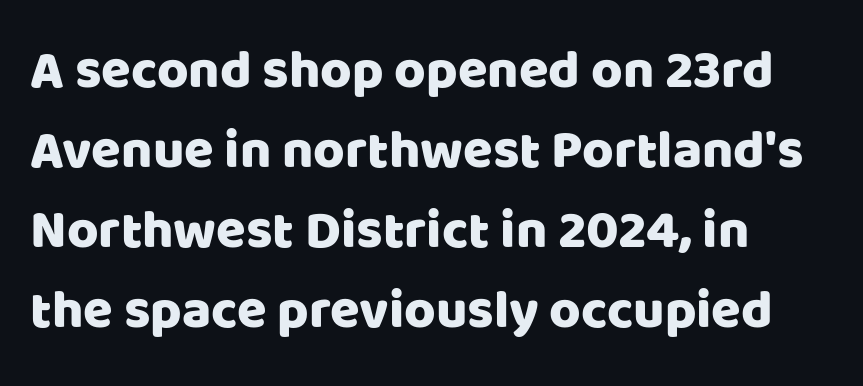
The image shows 54 px sans-serif type, upright; set left-aligned, normal line spacing (1.48x), normal letter spacing, not underlined; low stroke contrast and a large x-height.
